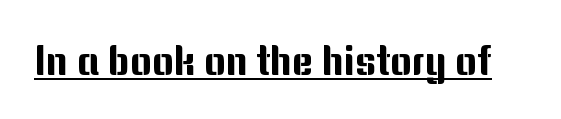
The image shows 41 px sans-serif type, upright; set normal letter spacing, underlined; medium stroke contrast and a medium x-height.
